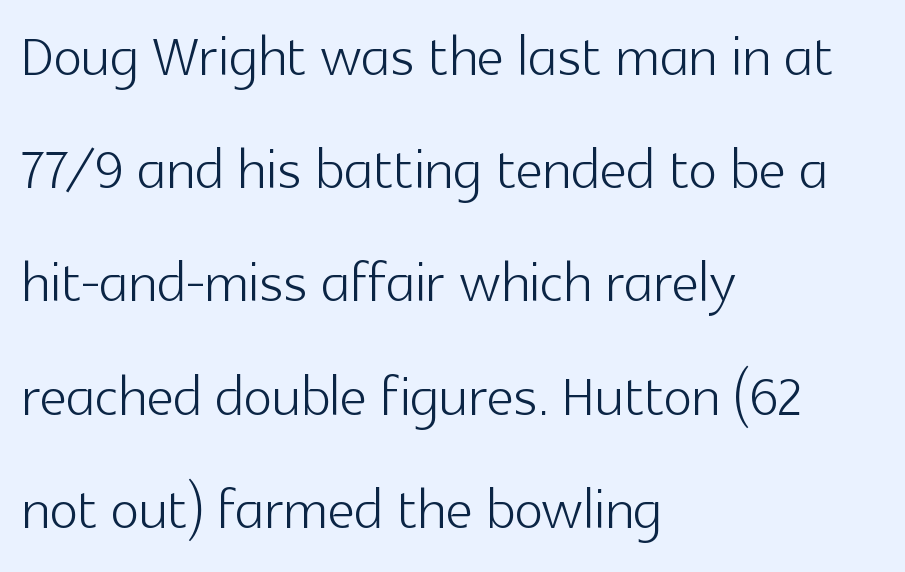
Q: Is the text bold? A: No.
Q: Is the text italic (slanted)? A: No, it is upright.
Q: Is the typeface a serif or a sans-serif typeface? A: Sans-serif.
Q: Is the text underlined? A: No.
Q: How is the paragraph aligned? A: Left-aligned.
Q: Is the spacing between letters normal or unusually wide? A: Normal.
Q: Is the spacing between lines tight, normal or loose? A: Normal.
Q: Width (condensed, normal, or wide)? A: Normal.
Q: x-height? A: Medium.
Q: Monospaced? A: No.
